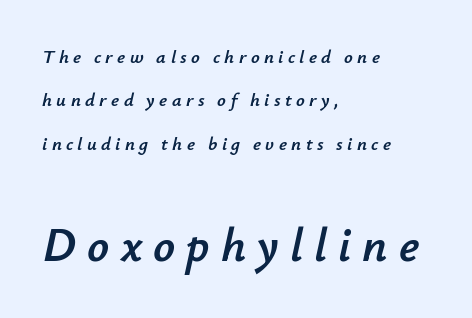
Lines of text with bare space underneath. Whoever set this chose breathing room over compactness in the vertical rhythm. The horizontal fit of the characters is loose and conspicuously gappy. This is oblique type, the kind used for emphasis or titles. The ragged edge is on the right, which tells us the setting is flush left.
